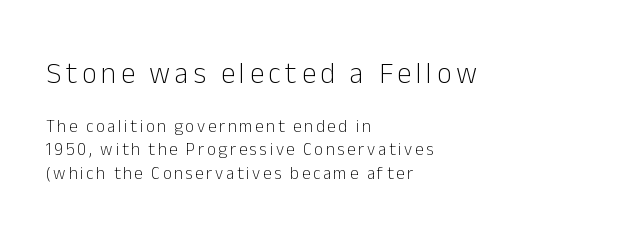
Unlike a traditional serif, this face leaves its strokes unadorned. Here the designer chose a conventional face with non-uniform glyph widths. The space between consecutive lines is moderate. Reading down the block, your eye returns to a fixed left position each line. Each stroke keeps to a modest, everyday thickness or less. The face used here appears at its bigger size in the upper chunk.
